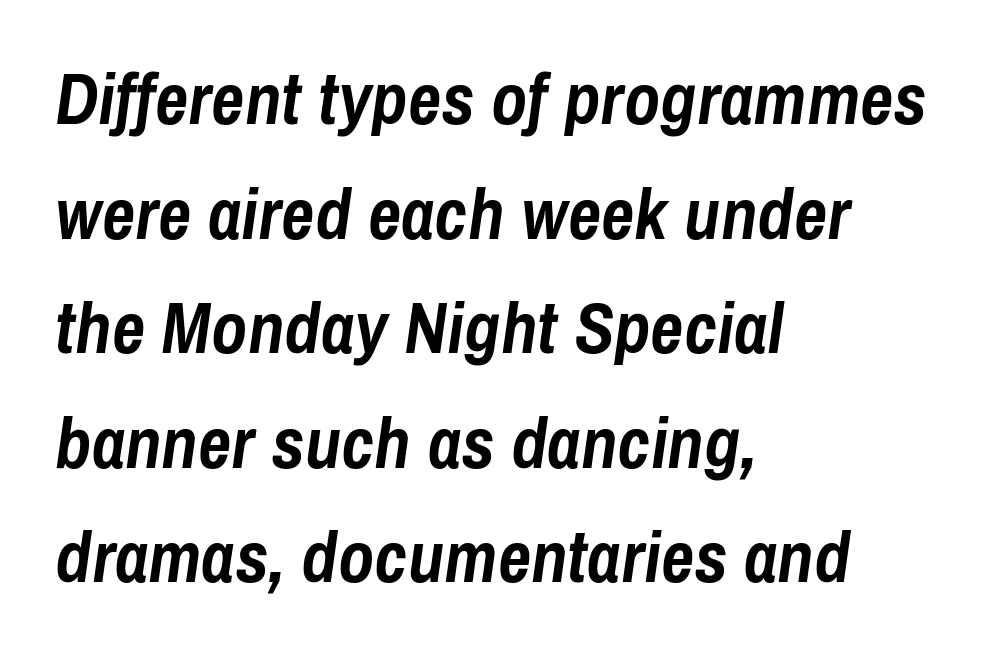
Designer's note — italics engaged. Caption: standard tracking, unaltered. The passage shown is emphatically bold. The passage shown is typed in a proportional face where columns would drift.
